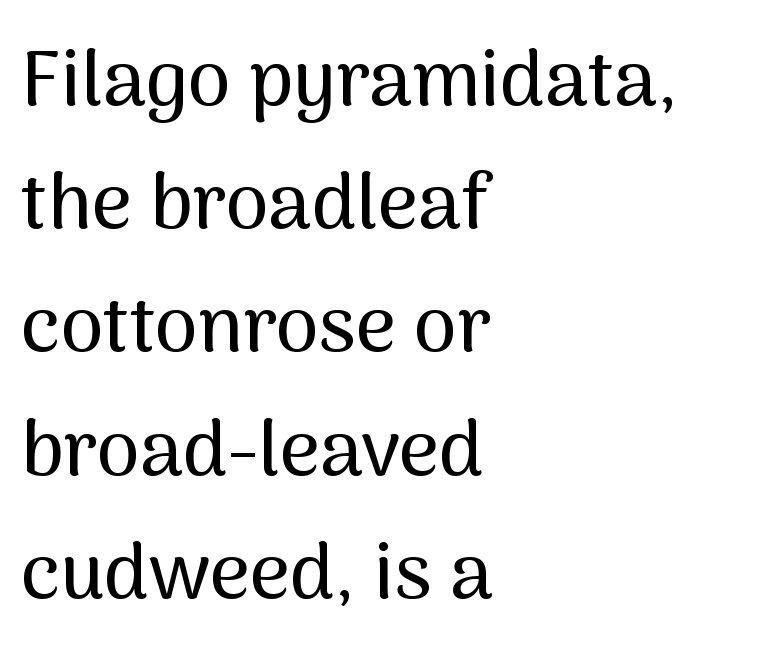
The image shows 78 px sans-serif type, upright; set left-aligned, normal line spacing (1.58x), normal letter spacing, not underlined; medium stroke contrast and a medium x-height.
